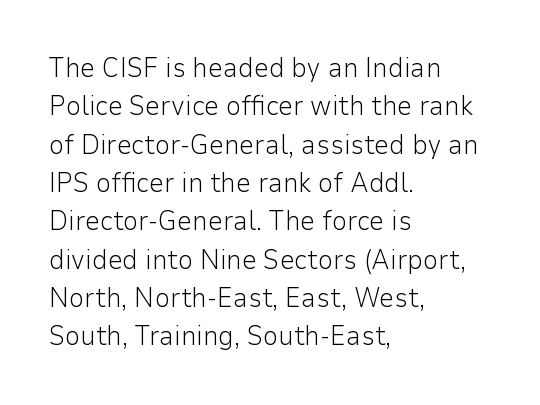
Every row of glyphs begins at an identical x-position on the left. A roman cut, with each character standing at attention. Does the leading feel generous? No, just average. The tracking reads as untouched default to a designer's eye.
